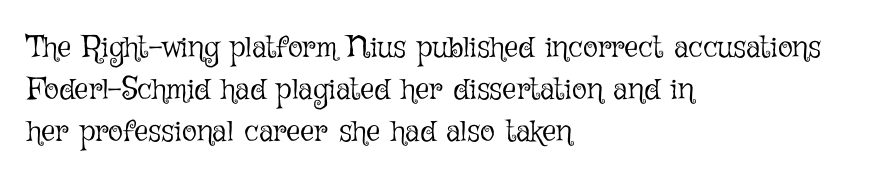
Letters rest on an invisible, unmarked baseline. The paragraph has a hard left edge and a soft right edge. The passage shown is typed in a proportional face where columns would drift. Inter-character spacing is left at the font's built-in metrics. The passage shown stacks its lines at a standard gap.
